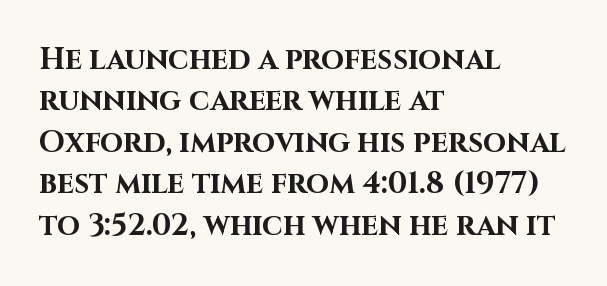
{"serif": "no", "italic": "no", "bold": "yes", "weight": "bold", "width": "normal", "stroke_contrast": "high", "x_height": "large", "monospaced": "no", "underline": "no", "align": "left", "line_spacing": "normal", "line_spacing_ratio": 1.38, "letter_spacing": "normal", "letter_spacing_em": 0.0, "glyph_px": 30}
